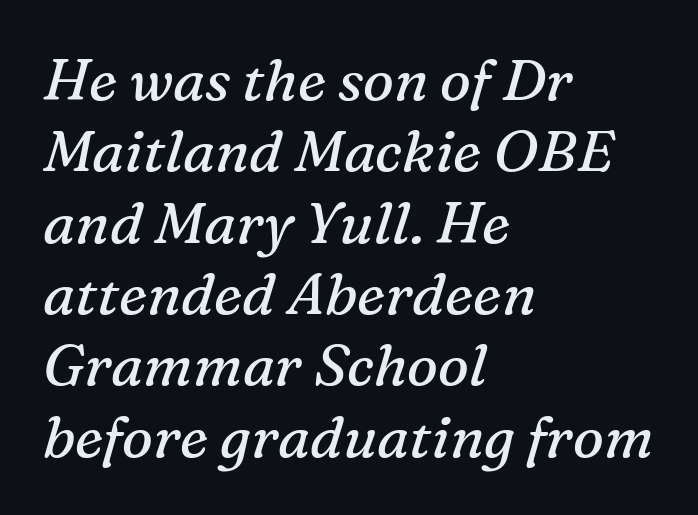
{"serif": "yes", "italic": "yes", "lean": "right", "slant_degrees": 16, "bold": "no", "weight": "regular", "width": "normal", "stroke_contrast": "medium", "x_height": "medium", "monospaced": "no", "underline": "no", "align": "left", "line_spacing_ratio": 1.23, "letter_spacing": "normal", "letter_spacing_em": 0.0, "glyph_px": 58}
